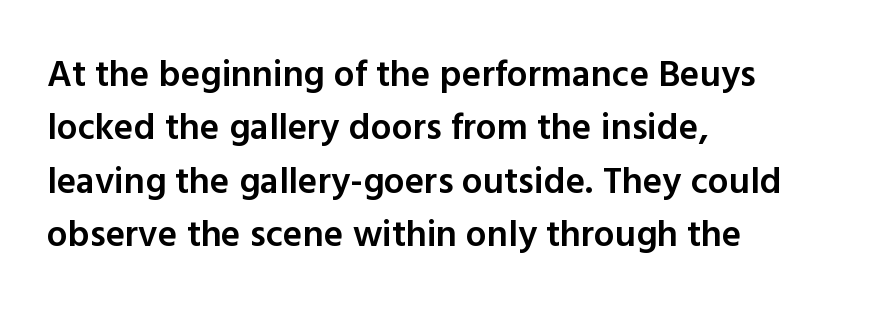
Leftover space on each line is placed entirely after the last word. Its strokes are somewhat broadened, the hallmark of semibold type. Nope, not italic — everything's standing straight. This block has exactly the height ordinary leading produces. In terms of letterspacing, this is plain default setting. Classification — sans serif.
